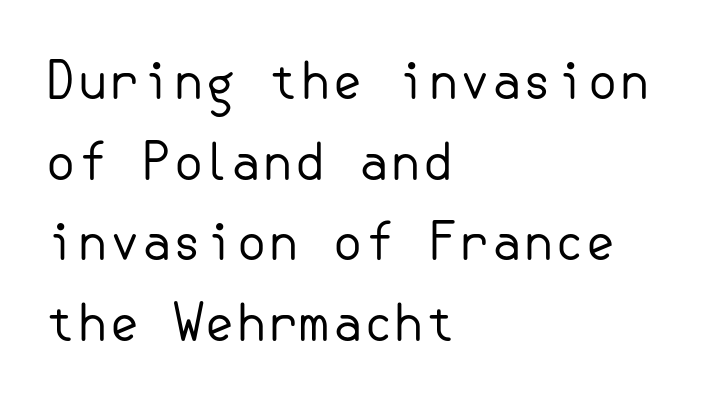
The image shows 51 px regular-weight sans-serif type, upright; set left-aligned, normal line spacing (1.58x), normal letter spacing, not underlined; low stroke contrast and a small x-height.
